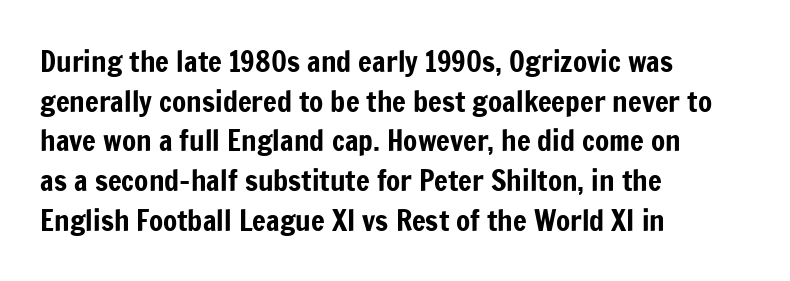
Q: Is the text italic (slanted)? A: No, it is upright.
Q: Is the typeface a serif or a sans-serif typeface? A: Sans-serif.
Q: Is the text underlined? A: No.
Q: How is the paragraph aligned? A: Left-aligned.
Q: Is the spacing between letters normal or unusually wide? A: Normal.
Q: Is the spacing between lines tight, normal or loose? A: Normal.
Q: Width (condensed, normal, or wide)? A: Condensed.
Q: Stroke contrast? A: Low.
Q: x-height? A: Medium.
Q: Monospaced? A: No.
